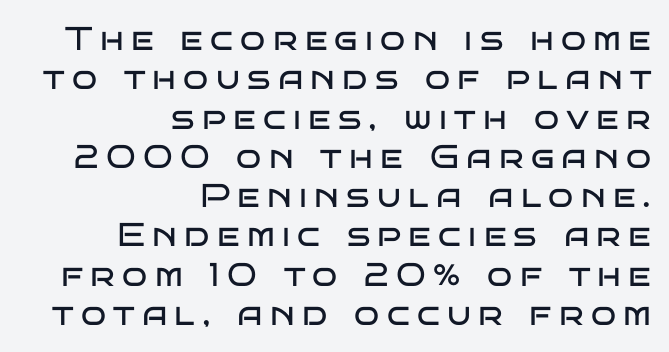
Q: Is the text bold? A: No.
Q: Is the text italic (slanted)? A: No, it is upright.
Q: Is the typeface a serif or a sans-serif typeface? A: Sans-serif.
Q: Is the text underlined? A: No.
Q: How is the paragraph aligned? A: Right-aligned.
Q: Is the spacing between letters normal or unusually wide? A: Unusually wide.
Q: Width (condensed, normal, or wide)? A: Wide.
Q: Stroke contrast? A: Low.
Q: x-height? A: Large.
Q: Monospaced? A: No.
